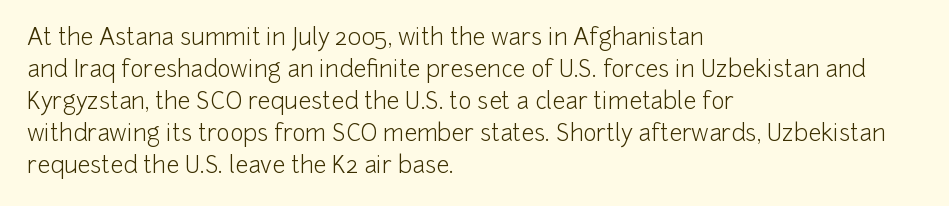
Q: Is the text bold? A: No.
Q: Is the text italic (slanted)? A: No, it is upright.
Q: Is the text underlined? A: No.
Q: How is the paragraph aligned? A: Left-aligned.
Q: Is the spacing between letters normal or unusually wide? A: Normal.
Q: Is the spacing between lines tight, normal or loose? A: Normal.
